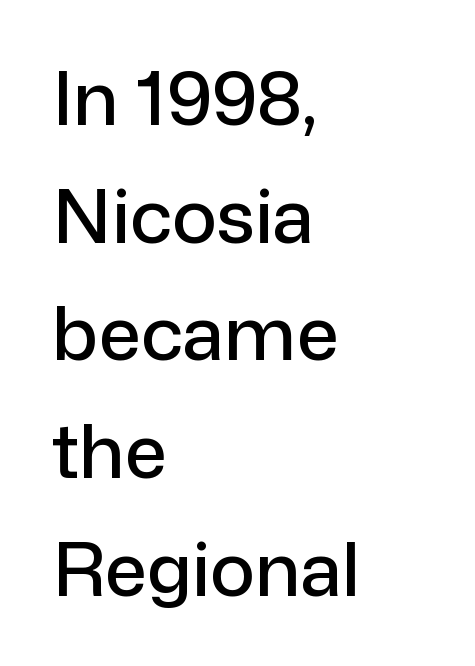
Q: Is the text italic (slanted)? A: No, it is upright.
Q: Is the typeface a serif or a sans-serif typeface? A: Sans-serif.
Q: Is the text underlined? A: No.
Q: How is the paragraph aligned? A: Left-aligned.
Q: Is the spacing between letters normal or unusually wide? A: Normal.
Q: Is the spacing between lines tight, normal or loose? A: Normal.
Q: Width (condensed, normal, or wide)? A: Normal.
Q: Stroke contrast? A: Low.
Q: x-height? A: Medium.
Q: Monospaced? A: No.
